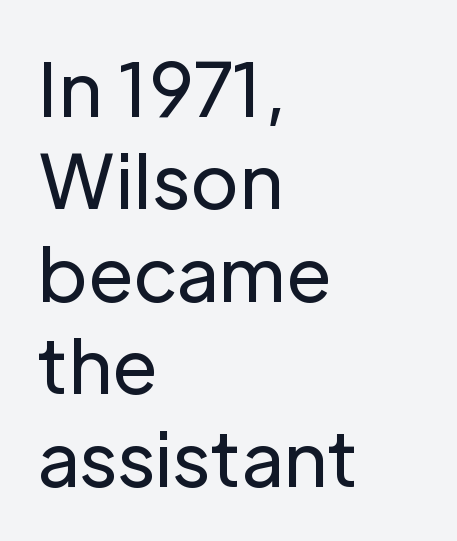
{"serif": "no", "italic": "no", "bold": "no", "weight": "regular", "width": "normal", "stroke_contrast": "low", "x_height": "medium", "monospaced": "no", "underline": "no", "align": "left", "line_spacing": "normal", "line_spacing_ratio": 1.25, "letter_spacing": "normal", "letter_spacing_em": 0.0, "glyph_px": 74}
